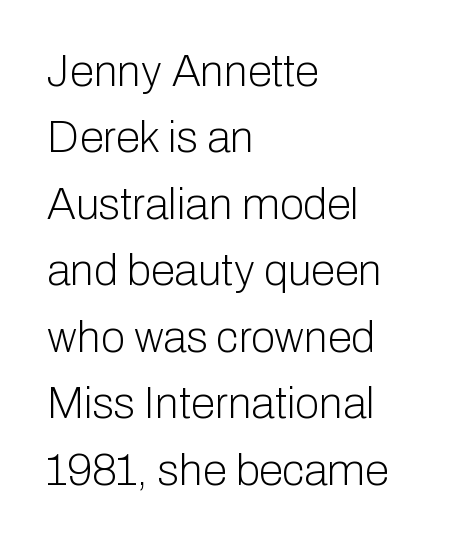
Successive baselines arrive at the customary interval. Layout note: lines flush left. The typeface has the unassuming heft of standard copy or less. Unlike a traditional serif, this face leaves its strokes unadorned. The rendering keeps characters at their native spacing. When letters stand straight like this, we call the style roman or upright.
